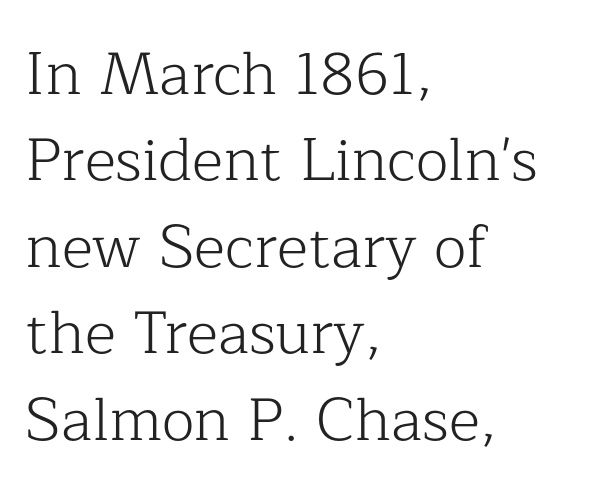
Q: Is the text bold? A: No.
Q: Is the text italic (slanted)? A: No, it is upright.
Q: Is the typeface a serif or a sans-serif typeface? A: Serif.
Q: Is the text underlined? A: No.
Q: How is the paragraph aligned? A: Left-aligned.
Q: Is the spacing between letters normal or unusually wide? A: Normal.
Q: Is the spacing between lines tight, normal or loose? A: Normal.
Q: Width (condensed, normal, or wide)? A: Normal.
Q: Stroke contrast? A: Low.
Q: x-height? A: Medium.
Q: Monospaced? A: No.
